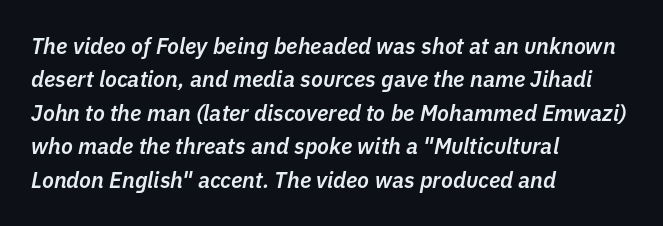
The image shows 22 px text type, italic (leaning right); set left-aligned, normal line spacing (1.52x), normal letter spacing, not underlined.
